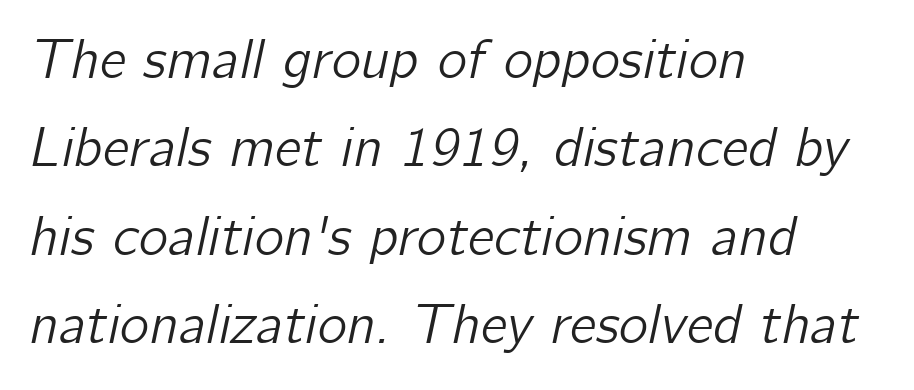
{"italic": "yes", "lean": "right", "slant_degrees": 12, "width": "normal", "stroke_contrast": "low", "x_height": "medium", "monospaced": "no", "underline": "no", "align": "left", "line_spacing": "normal", "line_spacing_ratio": 1.58, "letter_spacing": "normal", "letter_spacing_em": 0.0, "glyph_px": 56}
